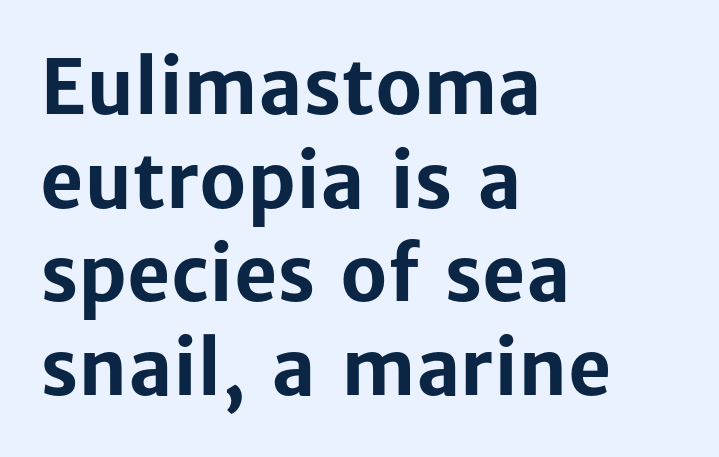
{"serif": "no", "italic": "no", "bold": "yes", "weight": "bold", "width": "normal", "stroke_contrast": "low", "x_height": "medium", "monospaced": "no", "underline": "no", "align": "left", "line_spacing": "normal", "line_spacing_ratio": 1.25, "letter_spacing": "normal", "letter_spacing_em": 0.0, "glyph_px": 75}
